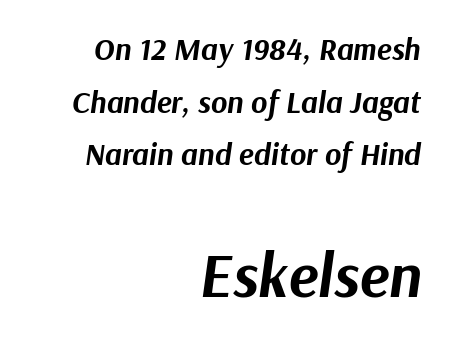
Q: Is the text bold? A: Yes.
Q: Is the text italic (slanted)? A: Yes, it leans right by about 9 degrees.
Q: Is the text underlined? A: No.
Q: How is the paragraph aligned? A: Right-aligned.
Q: Is the spacing between letters normal or unusually wide? A: Normal.
Q: Is the spacing between lines tight, normal or loose? A: Normal.
Q: Which block of text is set in a larger size, the first (top) or the second (bottom)? A: The second (bottom) one.
Q: Width (condensed, normal, or wide)? A: Normal.
Q: Stroke contrast? A: Medium.
Q: x-height? A: Medium.
Q: Monospaced? A: No.
